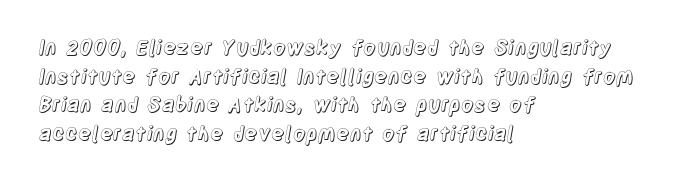
{"underline": "no", "align": "left", "line_spacing": "normal", "line_spacing_ratio": 1.43, "letter_spacing": "normal", "letter_spacing_em": 0.0, "glyph_px": 20}
